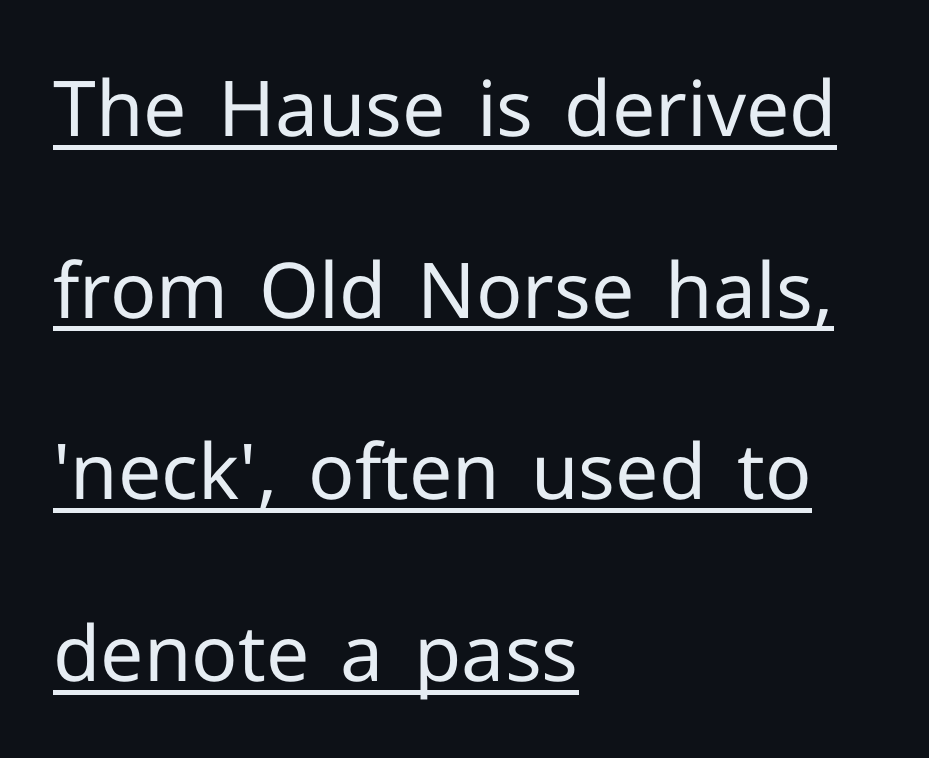
How are the letters spaced? Ordinarily, with no added tracking. The letters stand straight up with perfectly vertical stems. Decoration check: the copy is underlined. A typesetter would call this proportional, since set widths differ per character. The characters display no serif detailing; their extremities are plain.
